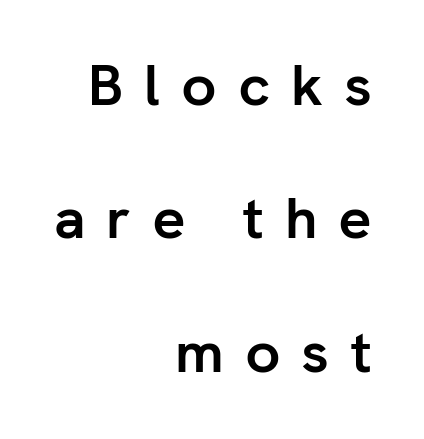
Spacing verdict: proportional, widths tailored to each character. Note: no serifs on the glyphs. One-word summary of the alignment: right. The line-height multiplier appears high, well above default. Characters follow at a spacing far wider than the type designer built in.
